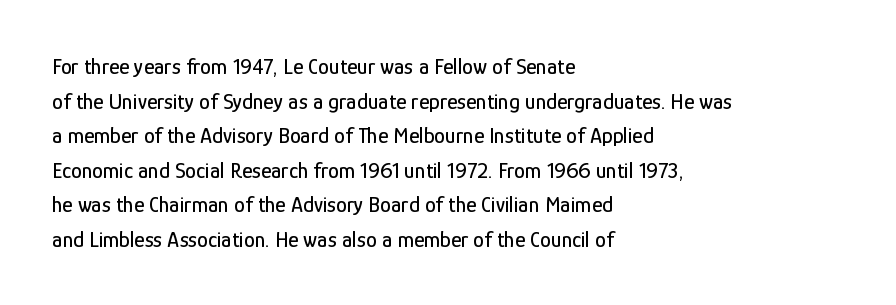
The image shows 22 px text type, upright; set left-aligned, normal line spacing (1.57x), normal letter spacing, not underlined.
